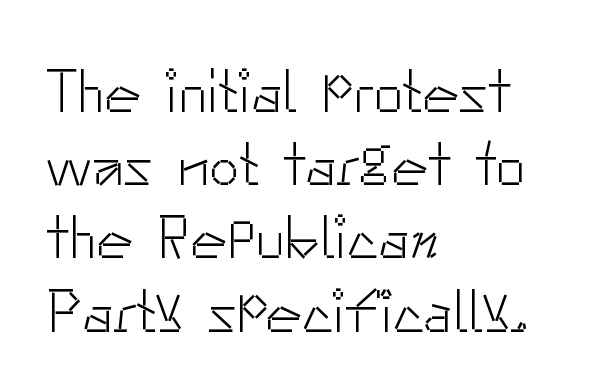
The image shows 61 px light sans-serif type, upright; set left-aligned, line spacing 1.2x, normal letter spacing, not underlined; low stroke contrast and a small x-height.
